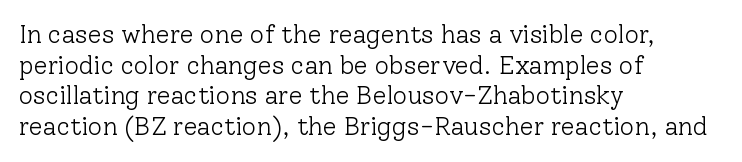
The image shows 25 px text type, upright; set left-aligned, line spacing 1.23x, normal letter spacing, not underlined.
